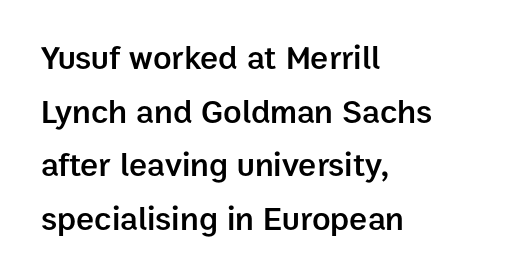
The image shows 34 px semibold sans-serif type, upright; set left-aligned, normal line spacing (1.58x), normal letter spacing, not underlined; low stroke contrast and a medium x-height.
